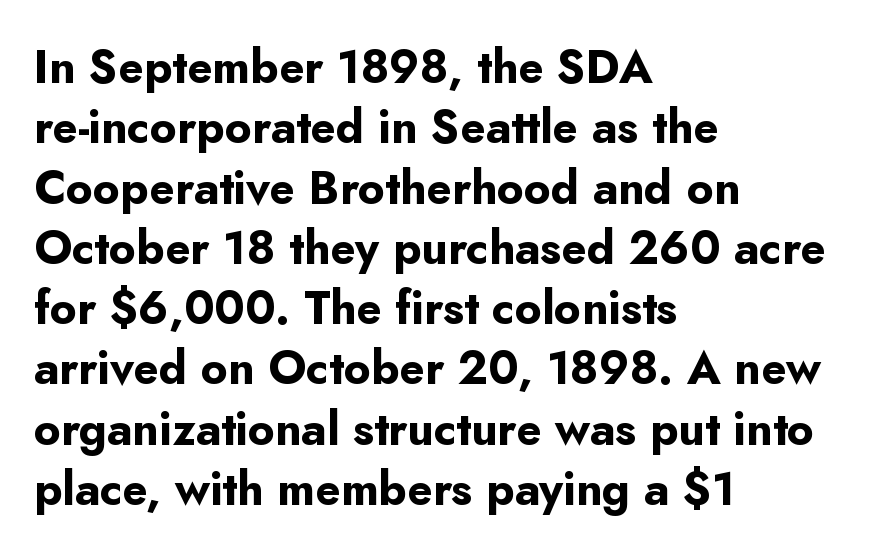
{"serif": "no", "italic": "no", "bold": "yes", "weight": "bold", "width": "normal", "stroke_contrast": "low", "x_height": "small", "monospaced": "no", "underline": "no", "align": "left", "line_spacing": "normal", "line_spacing_ratio": 1.31, "letter_spacing": "normal", "letter_spacing_em": 0.0, "glyph_px": 46}
